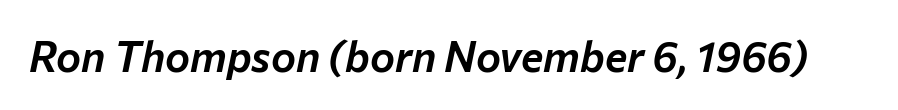
Plain, unruled lines of type. A typesetter would mark this as italic. The passage shown is typed in a proportional face where columns would drift. Each word holds together tightly as a unit, with standard inter-letter gaps.
